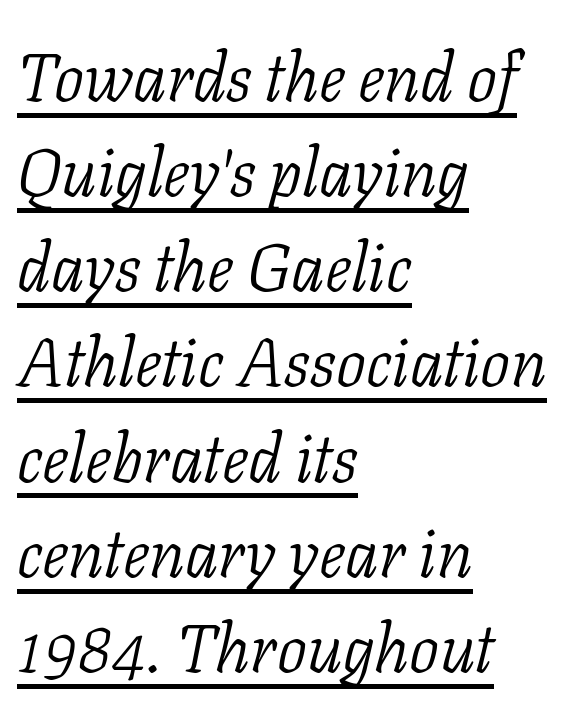
The image shows 67 px light serif type, italic (leaning right); set left-aligned, normal line spacing (1.42x), normal letter spacing, underlined; low stroke contrast and a medium x-height.
